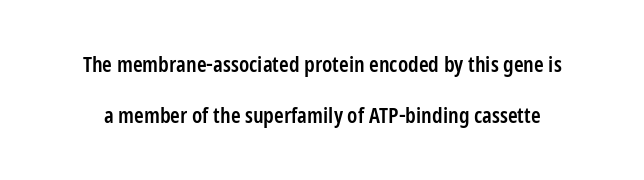
Words float on clear page, feet unadorned. Glyph-to-glyph distance matches everyday printed text. Typesetter's note: demi weight, one step under bold. Notice how the stems are strictly vertical — no italics here. What's the leading like? Stretched, with rows far apart.
